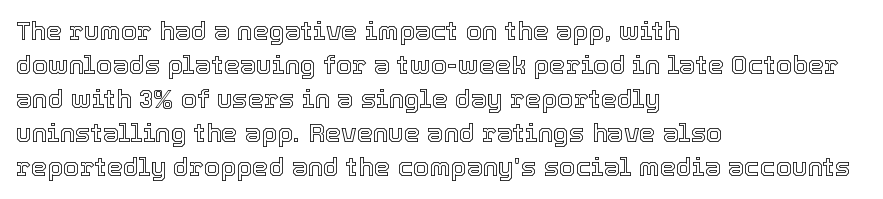
{"italic": "no", "underline": "no", "align": "left", "line_spacing": "normal", "line_spacing_ratio": 1.31, "letter_spacing": "normal", "letter_spacing_em": 0.0, "glyph_px": 26}
